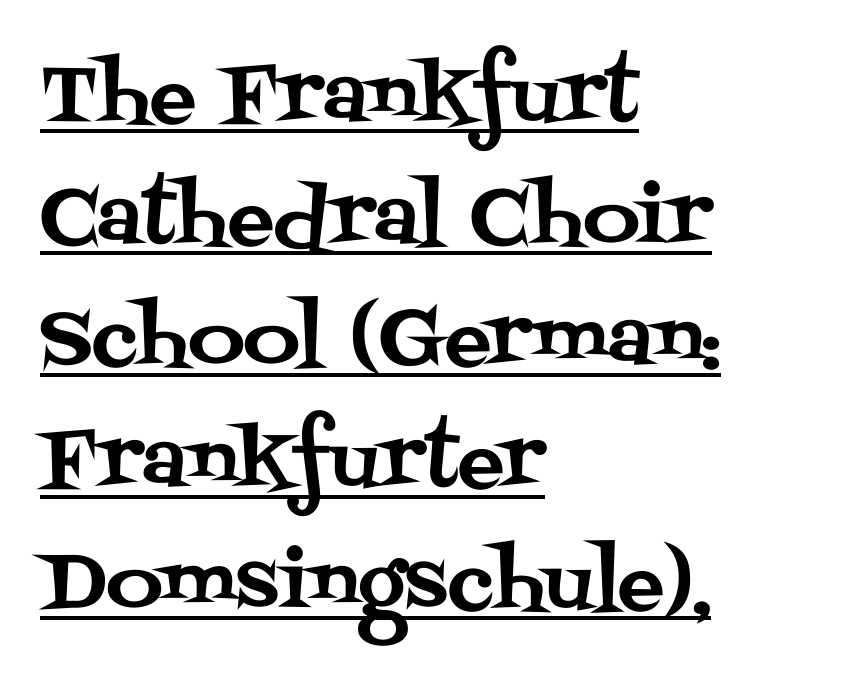
{"serif": "yes", "italic": "no", "width": "normal", "stroke_contrast": "medium", "x_height": "large", "monospaced": "no", "underline": "yes", "align": "left", "line_spacing": "normal", "line_spacing_ratio": 1.56, "letter_spacing": "normal", "letter_spacing_em": 0.0, "glyph_px": 78}
